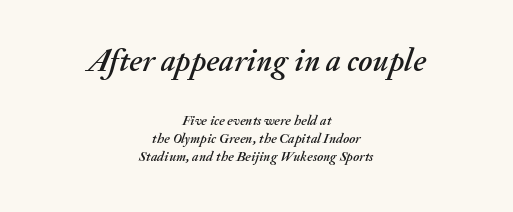
{"italic": "yes", "lean": "right", "slant_degrees": 20, "width": "normal", "stroke_contrast": "medium", "x_height": "small", "monospaced": "no", "underline": "no", "align": "center", "line_spacing": "normal", "line_spacing_ratio": 1.31, "letter_spacing": "normal", "letter_spacing_em": 0.0, "larger_block": "first", "size_ratio": 2.29, "glyph_px": 32}
